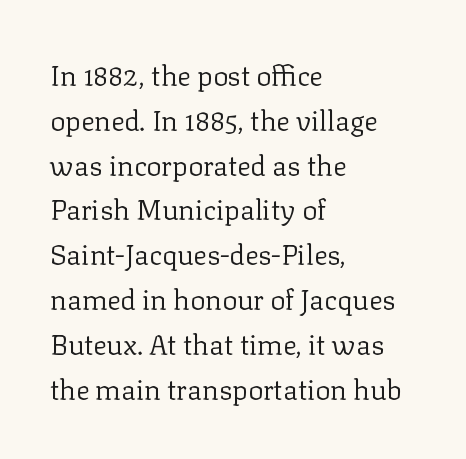
Q: Is the text bold? A: No.
Q: Is the text italic (slanted)? A: No, it is upright.
Q: Is the typeface a serif or a sans-serif typeface? A: Serif.
Q: Is the text underlined? A: No.
Q: How is the paragraph aligned? A: Left-aligned.
Q: Is the spacing between letters normal or unusually wide? A: Normal.
Q: Is the spacing between lines tight, normal or loose? A: Normal.
Q: Width (condensed, normal, or wide)? A: Normal.
Q: Stroke contrast? A: Low.
Q: x-height? A: Medium.
Q: Monospaced? A: No.
